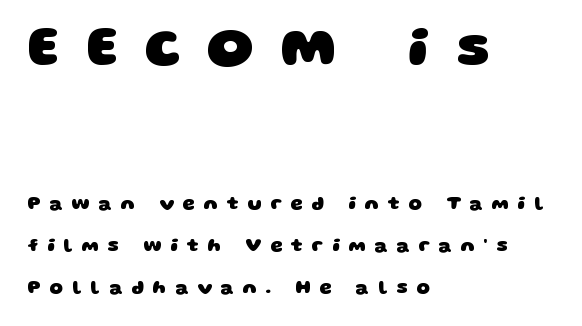
The image shows 56 px heavy, wide sans-serif type; set left-aligned, loose line spacing (2.22x), unusually wide letter spacing (+0.47 em), not underlined; the first (top) block is 2.95x larger; low stroke contrast and a large x-height.
